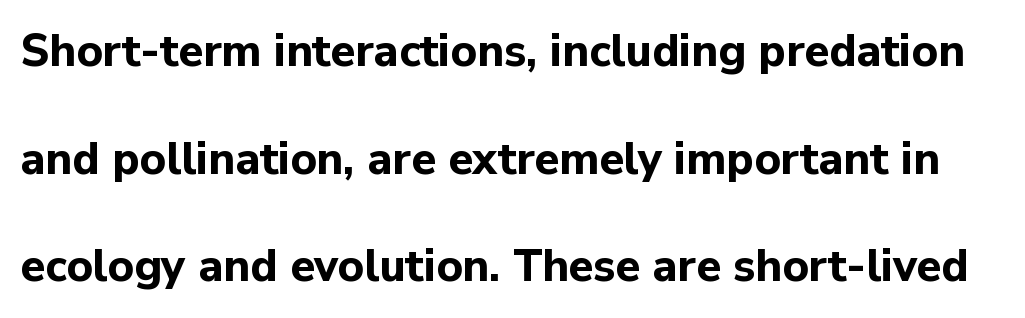
Anything drawn beneath the words? Only blank space. Is there much room between lines? Yes — plenty of vertical air separates them. Bold? Absolutely — the strokes are thick and heavy. If you drew a line through each stem, it would be perfectly vertical. Check where the strokes stop: nothing finishes them off — pure sans. What stands out about the letter spacing? Nothing — it is the standard amount.
